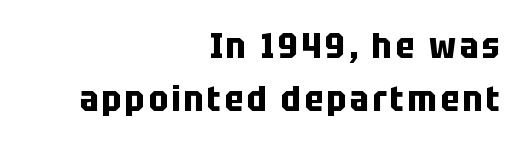
{"serif": "no", "italic": "no", "bold": "yes", "weight": "bold", "width": "condensed", "stroke_contrast": "low", "x_height": "large", "monospaced": "no", "underline": "no", "align": "right", "line_spacing": "normal", "line_spacing_ratio": 1.47, "glyph_px": 36}
